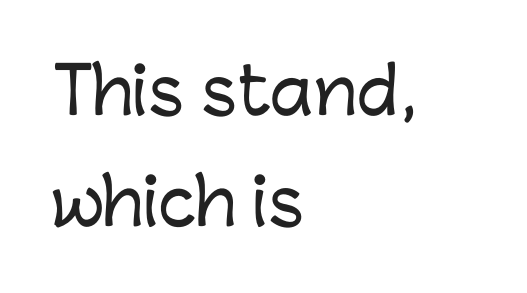
{"serif": "no", "italic": "no", "width": "normal", "stroke_contrast": "low", "x_height": "medium", "monospaced": "no", "underline": "no", "align": "left", "line_spacing_ratio": 1.74, "letter_spacing": "normal", "letter_spacing_em": 0.0, "glyph_px": 64}
